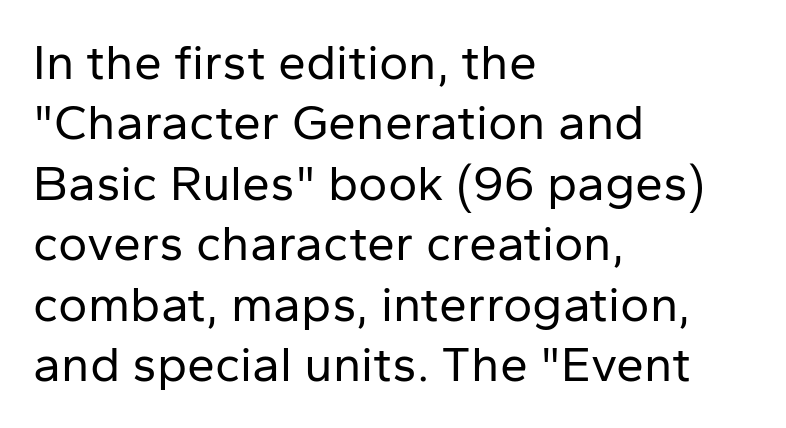
{"serif": "no", "italic": "no", "bold": "no", "weight": "regular", "width": "normal", "stroke_contrast": "low", "x_height": "medium", "monospaced": "no", "underline": "no", "align": "left", "line_spacing_ratio": 1.21, "letter_spacing": "normal", "letter_spacing_em": 0.0, "glyph_px": 50}
